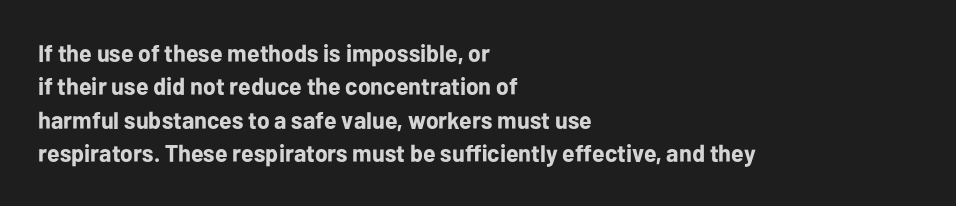
Q: Is the text bold? A: Yes.
Q: Is the text italic (slanted)? A: No, it is upright.
Q: Is the text underlined? A: No.
Q: How is the paragraph aligned? A: Left-aligned.
Q: Is the spacing between letters normal or unusually wide? A: Normal.
Q: Is the spacing between lines tight, normal or loose? A: Normal.
